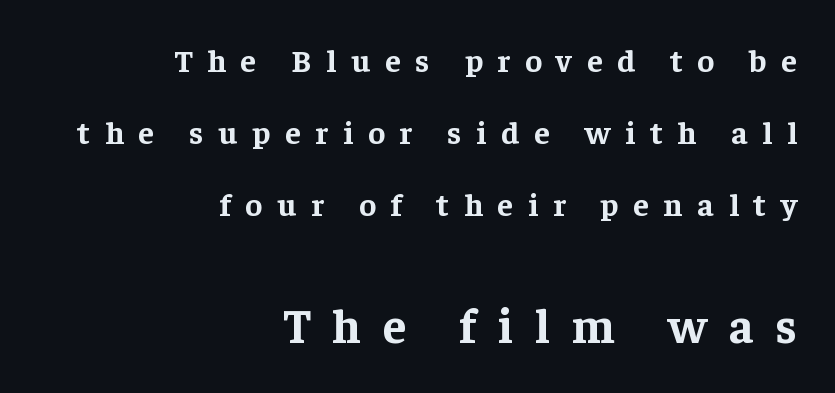
{"serif": "yes", "italic": "no", "bold": "yes", "weight": "bold", "width": "normal", "stroke_contrast": "low", "x_height": "medium", "monospaced": "no", "underline": "no", "align": "right", "line_spacing": "loose", "line_spacing_ratio": 2.25, "letter_spacing": "wide", "letter_spacing_em": 0.46, "larger_block": "second", "size_ratio": 1.5, "glyph_px": 48}
